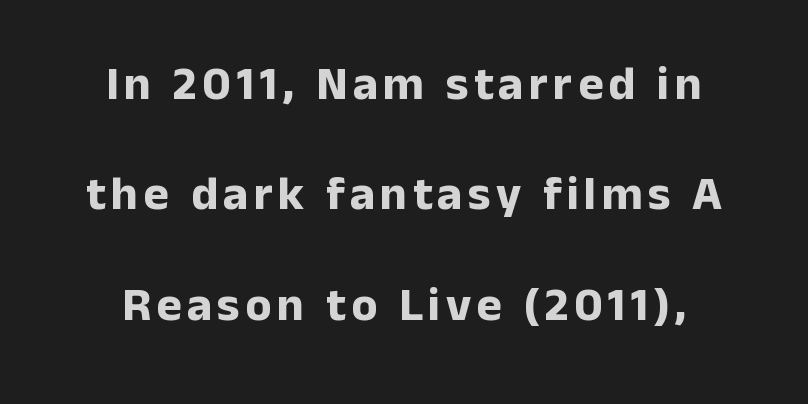
The image shows 48 px bold sans-serif type, upright; set loose line spacing (2.3x), not underlined; low stroke contrast and a medium x-height.
